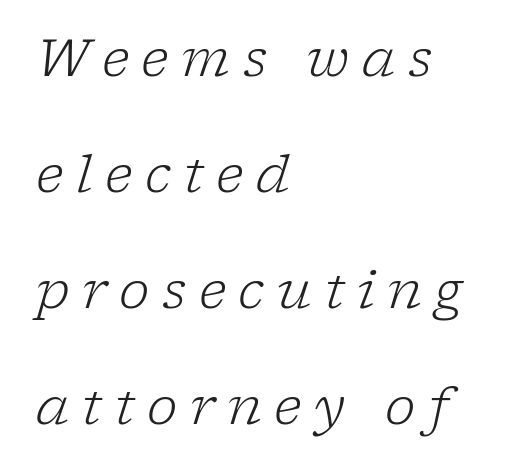
Q: Is the text bold? A: No.
Q: Is the text italic (slanted)? A: Yes, it leans right by about 17 degrees.
Q: Is the typeface a serif or a sans-serif typeface? A: Serif.
Q: Is the text underlined? A: No.
Q: How is the paragraph aligned? A: Left-aligned.
Q: Is the spacing between letters normal or unusually wide? A: Unusually wide.
Q: Is the spacing between lines tight, normal or loose? A: Loose.
Q: Width (condensed, normal, or wide)? A: Normal.
Q: Stroke contrast? A: Low.
Q: x-height? A: Medium.
Q: Monospaced? A: No.
